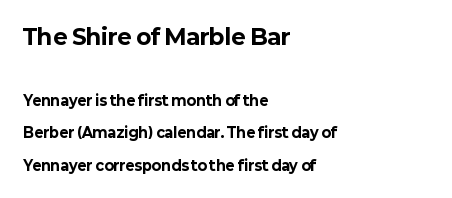
Q: Is the text bold? A: Yes.
Q: Is the text italic (slanted)? A: No, it is upright.
Q: Is the text underlined? A: No.
Q: How is the paragraph aligned? A: Left-aligned.
Q: Is the spacing between letters normal or unusually wide? A: Normal.
Q: Is the spacing between lines tight, normal or loose? A: Loose.
Q: Which block of text is set in a larger size, the first (top) or the second (bottom)? A: The first (top) one.
